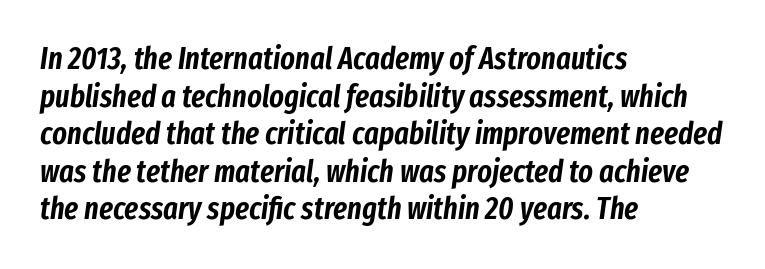
It's the slanting kind of type. Honestly, there is no underline to notice here at all. Is this a fixed-width face? No — the glyphs have proportional, varying widths. Each line starts at the same left margin while the right side varies. This sample uses plain, unmodified letter spacing.
